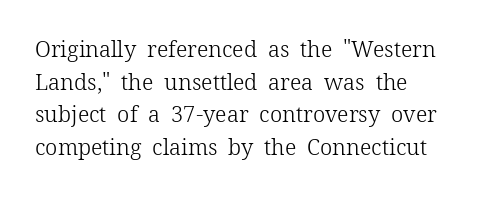
Q: Is the text bold? A: No.
Q: Is the text italic (slanted)? A: No, it is upright.
Q: Is the text underlined? A: No.
Q: How is the paragraph aligned? A: Left-aligned.
Q: Is the spacing between letters normal or unusually wide? A: Normal.
Q: Is the spacing between lines tight, normal or loose? A: Normal.
